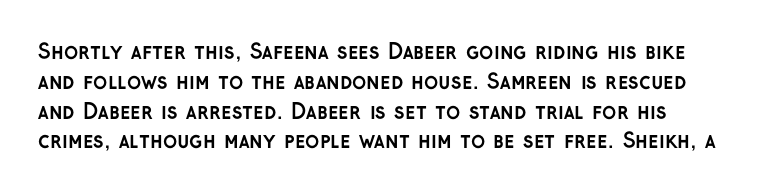
Q: Is the text bold? A: Yes.
Q: Is the text italic (slanted)? A: No, it is upright.
Q: Is the text underlined? A: No.
Q: Is the spacing between letters normal or unusually wide? A: Normal.
Q: Is the spacing between lines tight, normal or loose? A: Normal.
